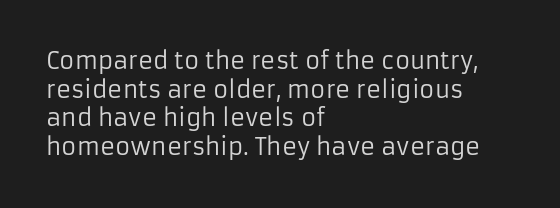
The image shows 23 px text type, upright; set left-aligned, line spacing 1.24x, normal letter spacing, not underlined.
